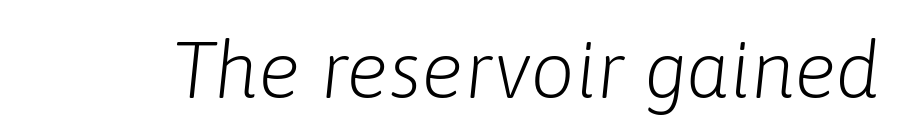
Q: Is the text bold? A: No.
Q: Is the text italic (slanted)? A: Yes, it leans right by about 6 degrees.
Q: Is the text underlined? A: No.
Q: Is the spacing between letters normal or unusually wide? A: Normal.
Q: Width (condensed, normal, or wide)? A: Normal.
Q: Stroke contrast? A: Low.
Q: x-height? A: Medium.
Q: Monospaced? A: No.
